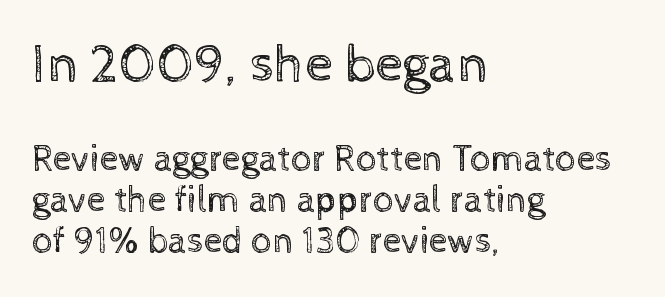
Q: Is the text bold? A: No.
Q: Is the text italic (slanted)? A: No, it is upright.
Q: Is the text underlined? A: No.
Q: How is the paragraph aligned? A: Left-aligned.
Q: Is the spacing between letters normal or unusually wide? A: Normal.
Q: Is the spacing between lines tight, normal or loose? A: Tight.
Q: Which block of text is set in a larger size, the first (top) or the second (bottom)? A: The first (top) one.
Q: Width (condensed, normal, or wide)? A: Normal.
Q: x-height? A: Medium.
Q: Monospaced? A: No.
